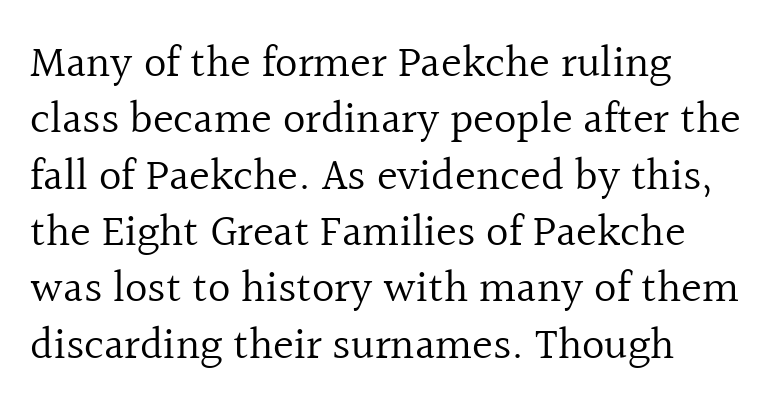
The image shows 44 px regular-weight serif type, upright; set left-aligned, normal line spacing (1.28x), normal letter spacing, not underlined; a medium x-height.
